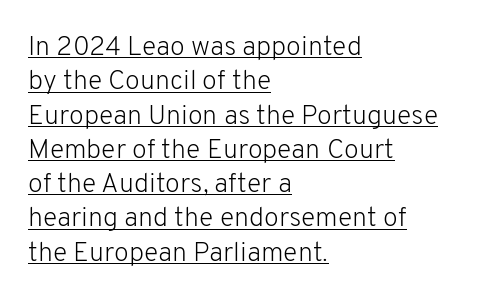
The image shows 27 px text type, upright; set left-aligned, normal line spacing (1.27x), normal letter spacing, underlined.
